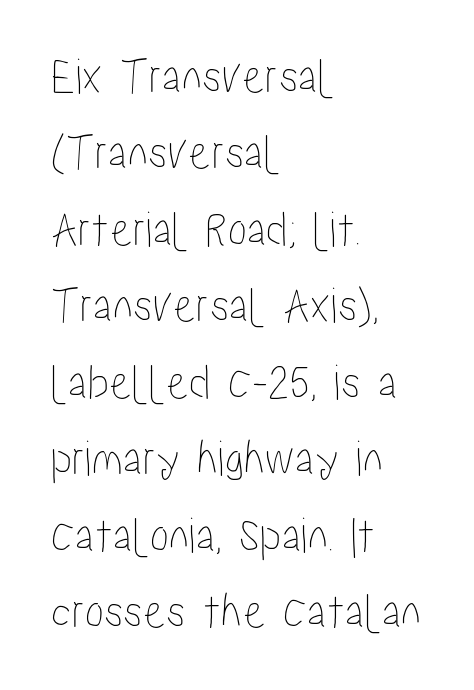
{"italic": "no", "width": "condensed", "stroke_contrast": "low", "x_height": "medium", "monospaced": "no", "underline": "no", "align": "left", "line_spacing": "normal", "line_spacing_ratio": 1.5, "letter_spacing": "normal", "letter_spacing_em": 0.0, "glyph_px": 51}
